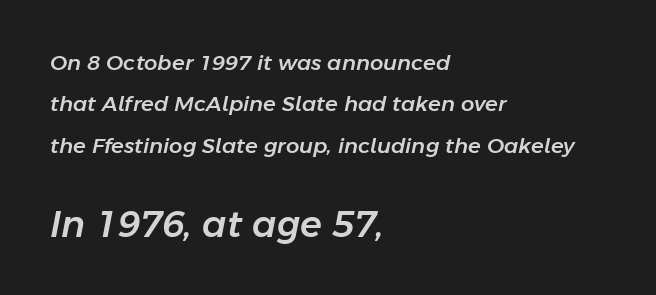
Q: Is the text italic (slanted)? A: Yes, it leans right by about 11 degrees.
Q: Is the text underlined? A: No.
Q: How is the paragraph aligned? A: Left-aligned.
Q: Is the spacing between letters normal or unusually wide? A: Normal.
Q: Is the spacing between lines tight, normal or loose? A: Loose.
Q: Which block of text is set in a larger size, the first (top) or the second (bottom)? A: The second (bottom) one.
Q: Width (condensed, normal, or wide)? A: Normal.
Q: Stroke contrast? A: Low.
Q: x-height? A: Medium.
Q: Monospaced? A: No.
